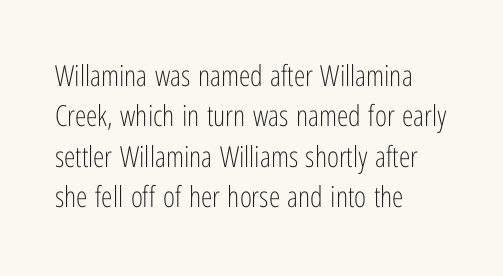
The image shows 29 px light, condensed sans-serif type, upright; set left-aligned, normal line spacing (1.39x), normal letter spacing, not underlined; low stroke contrast and a medium x-height.
